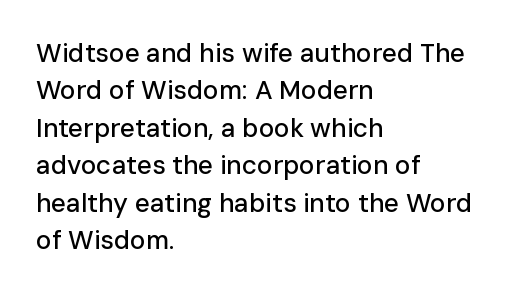
The image shows 26 px text type, upright; set left-aligned, normal line spacing (1.44x), normal letter spacing, not underlined.
